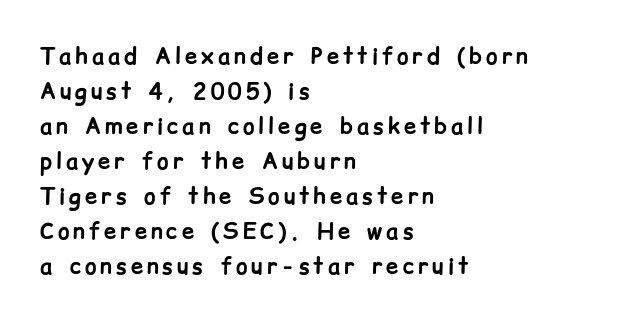
Q: Is the text bold? A: Yes.
Q: Is the text italic (slanted)? A: No, it is upright.
Q: Is the text underlined? A: No.
Q: How is the paragraph aligned? A: Left-aligned.
Q: Is the spacing between lines tight, normal or loose? A: Normal.
